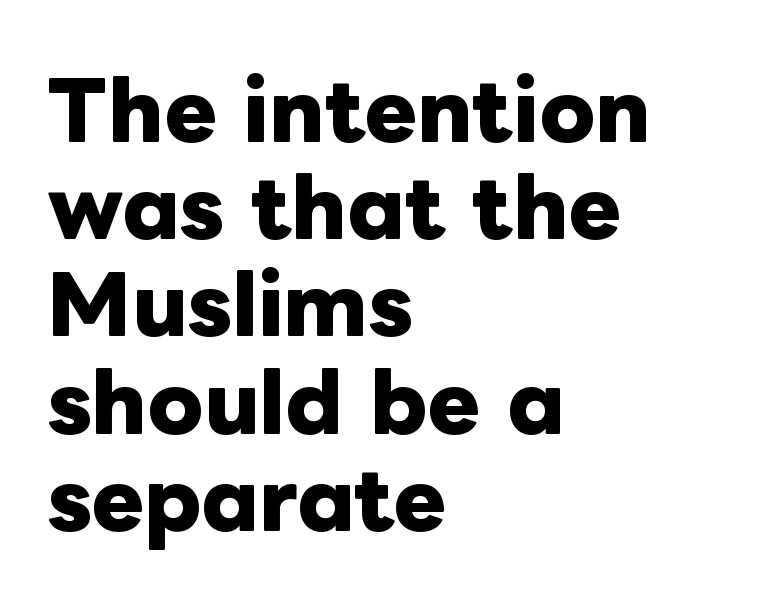
What stands out about the letter spacing? Nothing — it is the standard amount. The passage shown is typed in a proportional face where columns would drift. Unmarked baselines from the first word to the last. Reading down the block, your eye returns to a fixed left position each line. Look at the stroke-to-counter ratio: heavy, a bold.
